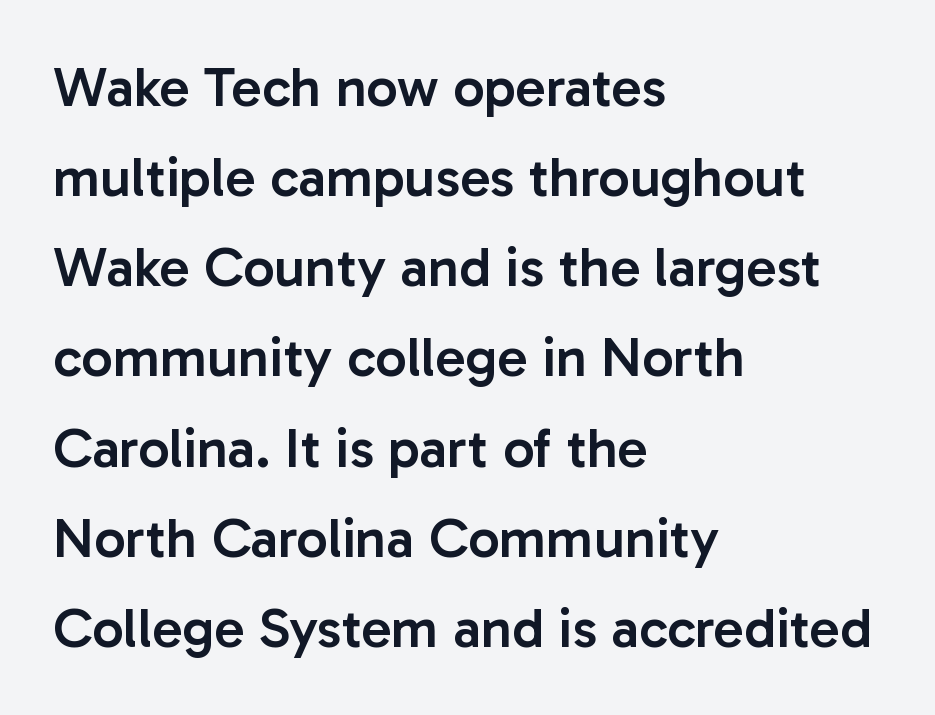
This sample uses a sans-serif face. The font's upright variant was chosen for this text. These lines stack with their left ends in a neat column. Descender tails drop into unmarked territory. The space between consecutive lines is moderate. Note the varied advance widths — an 'i' is clearly narrower than an 'm'.
